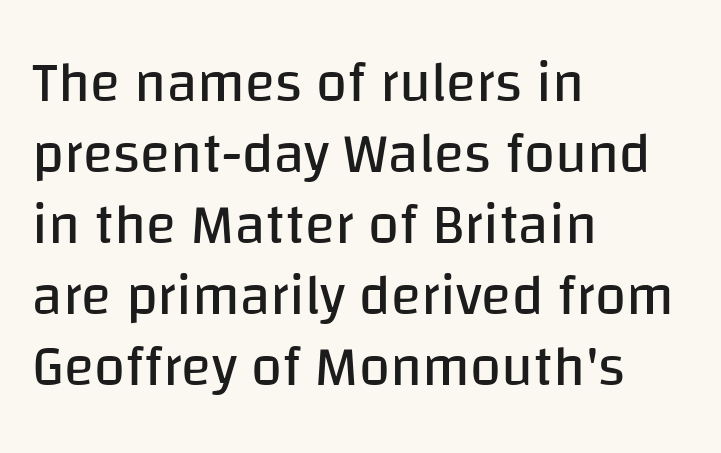
This rendering features lettering with no underline. Each stroke keeps to a modest, everyday thickness or less. Think of a printed novel: that variable character pitch is what you see here. Characters remain perfectly vertical along every line. Each letter's strokes conclude bluntly, with no projecting serifs. The compositor pushed each line to the left boundary.
